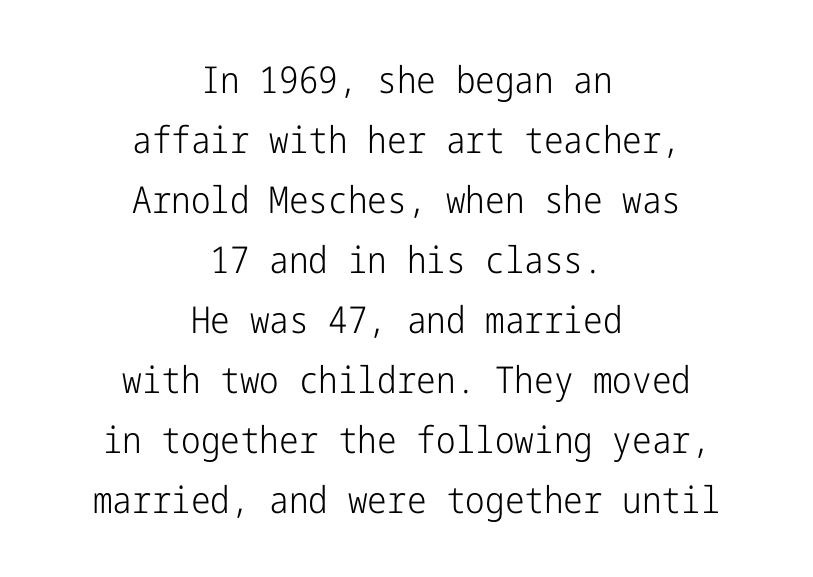
Q: Is the text bold? A: No.
Q: Is the text italic (slanted)? A: No, it is upright.
Q: Is the typeface a serif or a sans-serif typeface? A: Sans-serif.
Q: Is the text underlined? A: No.
Q: How is the paragraph aligned? A: Centered.
Q: Is the spacing between letters normal or unusually wide? A: Normal.
Q: Is the spacing between lines tight, normal or loose? A: Normal.
Q: Width (condensed, normal, or wide)? A: Condensed.
Q: Stroke contrast? A: Low.
Q: x-height? A: Medium.
